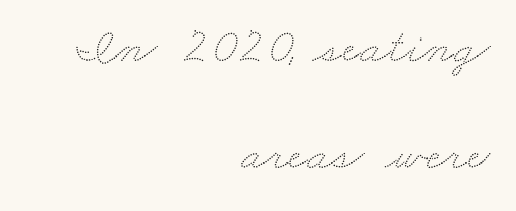
Notice how the passage keeps a crisp vertical edge on the right only. Here the designer chose a conventional face with non-uniform glyph widths. Leading is clearly above the norm, producing a sparse column. This rendering leaves character spacing at its baseline value.
